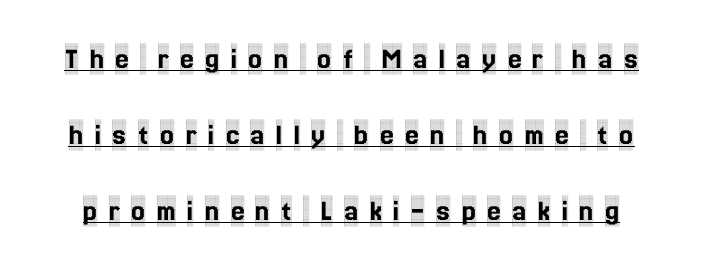
The image shows 31 px condensed serif type, upright; set loose line spacing (2.45x), unusually wide letter spacing (+0.36 em), underlined; a large x-height.
